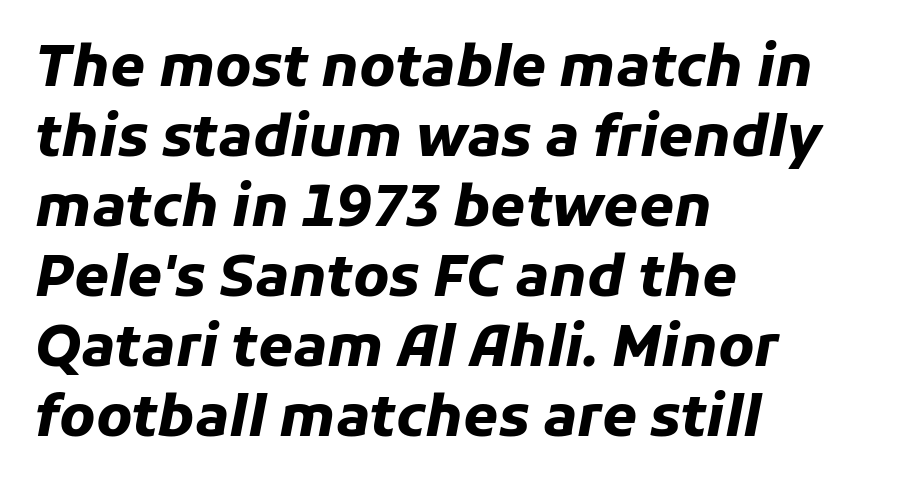
{"italic": "yes", "lean": "right", "slant_degrees": 11, "bold": "yes", "weight": "heavy", "width": "normal", "stroke_contrast": "low", "x_height": "medium", "monospaced": "no", "underline": "no", "align": "left", "line_spacing": "normal", "line_spacing_ratio": 1.25, "letter_spacing": "normal", "letter_spacing_em": 0.0, "glyph_px": 56}
